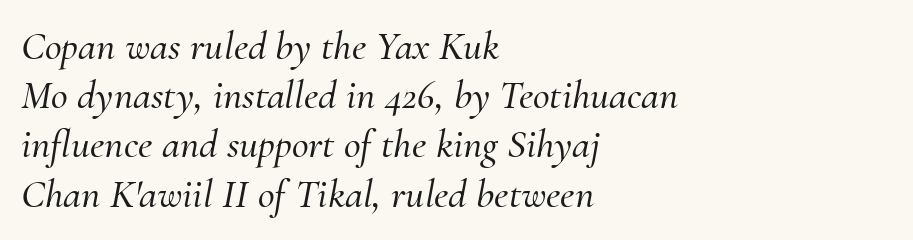
Q: Is the text italic (slanted)? A: Yes, it leans right by about 10 degrees.
Q: Is the typeface a serif or a sans-serif typeface? A: Serif.
Q: Is the text underlined? A: No.
Q: How is the paragraph aligned? A: Left-aligned.
Q: Is the spacing between letters normal or unusually wide? A: Normal.
Q: Width (condensed, normal, or wide)? A: Normal.
Q: Stroke contrast? A: Medium.
Q: x-height? A: Small.
Q: Monospaced? A: No.
